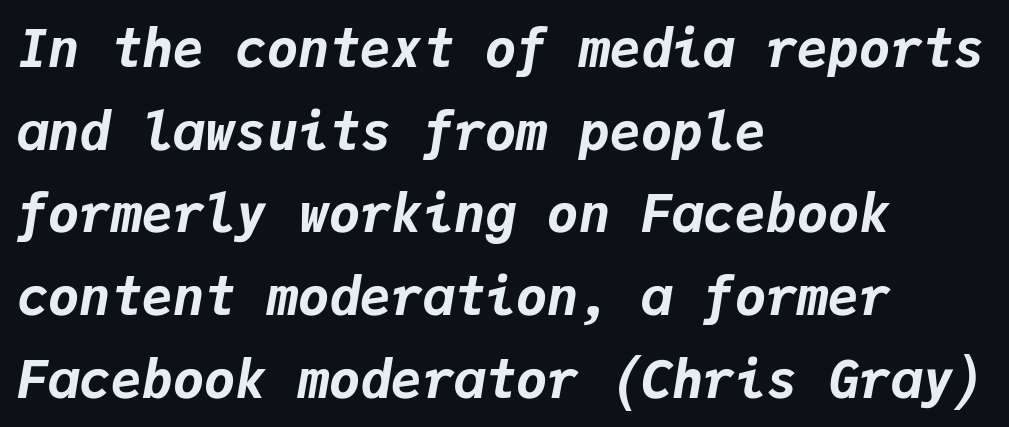
The image shows 52 px bold type, italic (leaning right), monospaced; set left-aligned, normal line spacing (1.59x), normal letter spacing, not underlined; low stroke contrast and a medium x-height.
